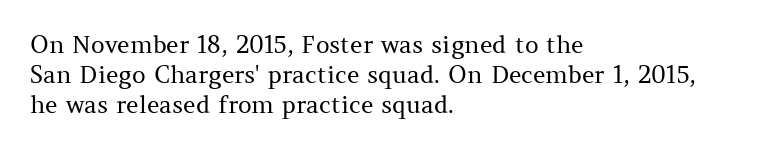
Honestly, there is no underline to notice here at all. The font's upright variant was chosen for this text. Horizontally, the lines are justified to the leading edge only. Bold? No — there's no thickening of the strokes.
